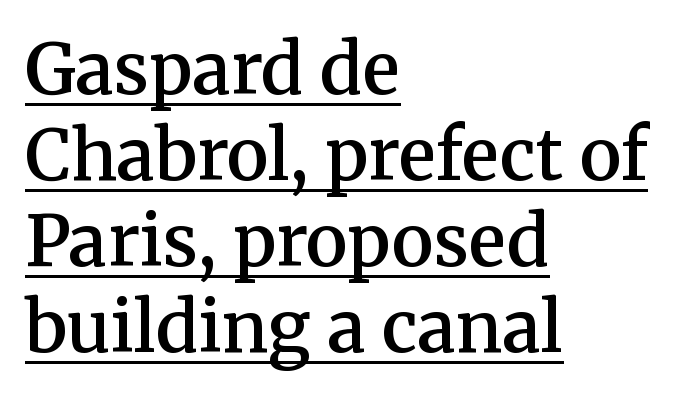
Is this a fixed-width face? No — the glyphs have proportional, varying widths. On the weight axis this lands at semibold, roughly 600. Students, note that the glyphs here touch the page at normal intervals. Do the letters lean? They stand straight.
